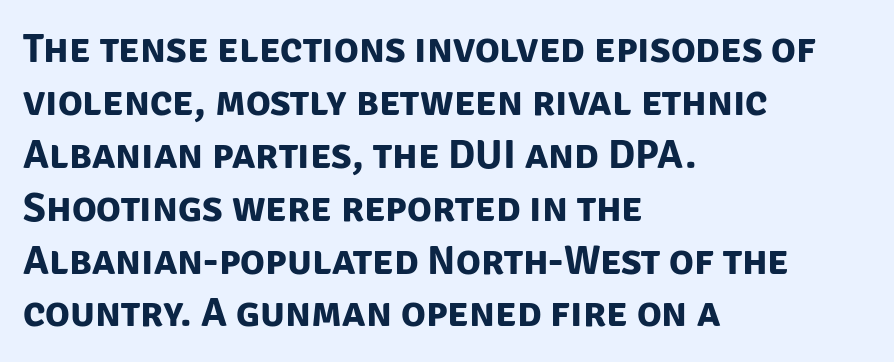
Q: Is the text bold? A: Yes.
Q: Is the typeface a serif or a sans-serif typeface? A: Sans-serif.
Q: Is the text underlined? A: No.
Q: How is the paragraph aligned? A: Left-aligned.
Q: Is the spacing between letters normal or unusually wide? A: Normal.
Q: Is the spacing between lines tight, normal or loose? A: Normal.
Q: Width (condensed, normal, or wide)? A: Normal.
Q: Stroke contrast? A: Low.
Q: x-height? A: Large.
Q: Monospaced? A: No.
